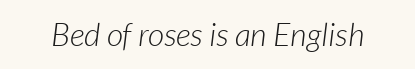
{"serif": "no", "bold": "no", "weight": "light", "width": "normal", "stroke_contrast": "low", "x_height": "medium", "monospaced": "no", "underline": "no", "letter_spacing": "normal", "letter_spacing_em": 0.0, "glyph_px": 32}
